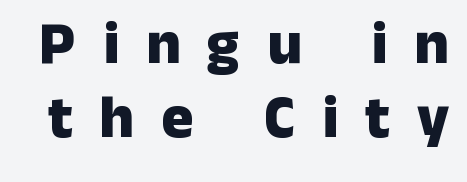
{"serif": "no", "italic": "no", "bold": "yes", "weight": "heavy", "width": "normal", "stroke_contrast": "low", "x_height": "medium", "monospaced": "no", "underline": "no", "line_spacing_ratio": 1.23, "letter_spacing": "wide", "letter_spacing_em": 0.45, "glyph_px": 60}
